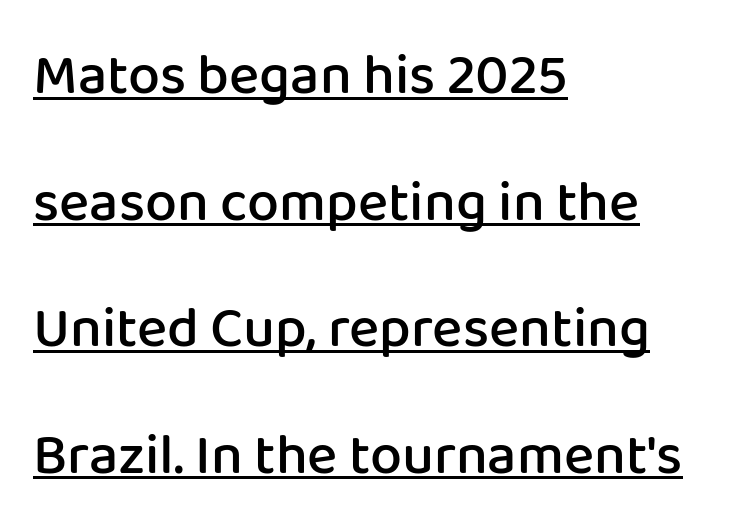
The image shows 57 px semibold sans-serif type, upright; set left-aligned, loose line spacing (2.22x), normal letter spacing, underlined; low stroke contrast and a medium x-height.
